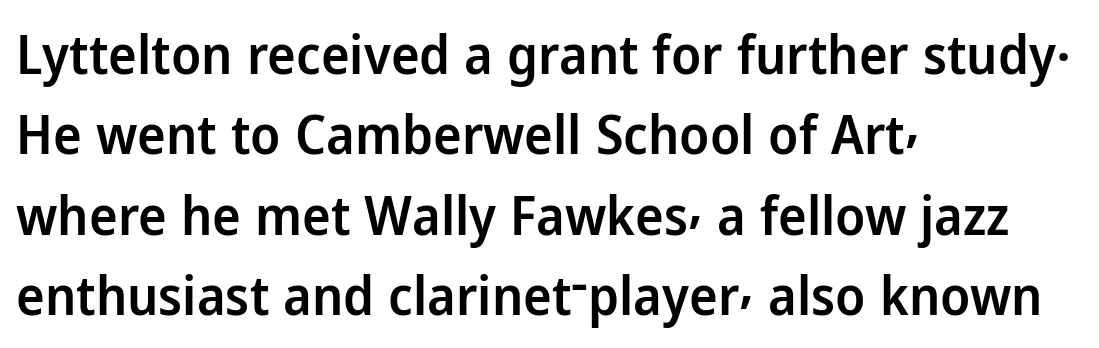
The image shows 54 px semibold sans-serif type, upright; set left-aligned, normal line spacing (1.49x), normal letter spacing, not underlined; low stroke contrast and a medium x-height.
